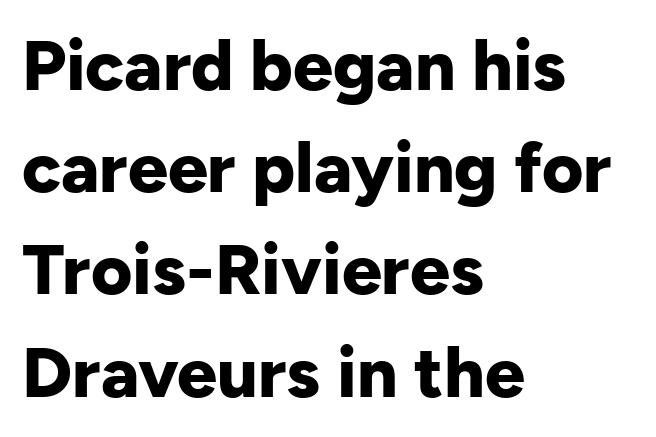
This sample uses a sans-serif face. Leftover space on each line is placed entirely after the last word. Nobody drew a line under any word here. Tracking here is standard; glyphs follow each other at the usual distance. The typesetting leans heavy: a genuine bold.
